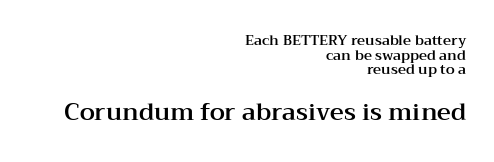
Q: Is the text italic (slanted)? A: No, it is upright.
Q: Is the text underlined? A: No.
Q: How is the paragraph aligned? A: Right-aligned.
Q: Is the spacing between letters normal or unusually wide? A: Normal.
Q: Is the spacing between lines tight, normal or loose? A: Tight.
Q: Which block of text is set in a larger size, the first (top) or the second (bottom)? A: The second (bottom) one.
